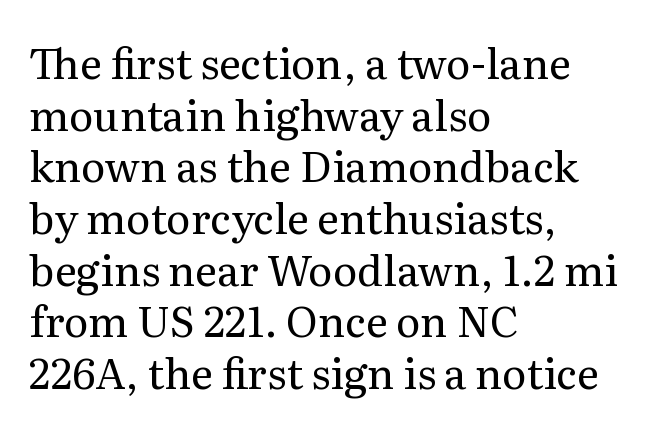
Q: Is the text bold? A: No.
Q: Is the text italic (slanted)? A: No, it is upright.
Q: Is the typeface a serif or a sans-serif typeface? A: Serif.
Q: Is the text underlined? A: No.
Q: How is the paragraph aligned? A: Left-aligned.
Q: Is the spacing between letters normal or unusually wide? A: Normal.
Q: Width (condensed, normal, or wide)? A: Normal.
Q: Stroke contrast? A: Medium.
Q: x-height? A: Medium.
Q: Monospaced? A: No.
